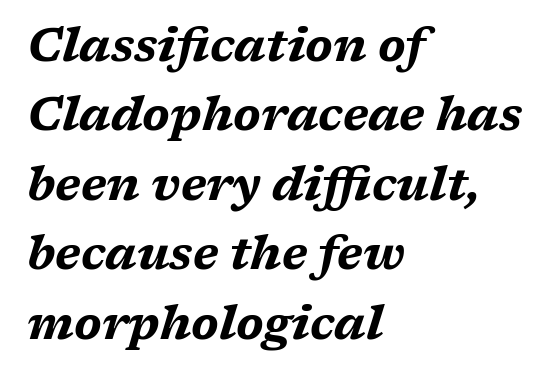
Q: Is the text bold? A: Yes.
Q: Is the text italic (slanted)? A: Yes, it leans right by about 17 degrees.
Q: Is the text underlined? A: No.
Q: How is the paragraph aligned? A: Left-aligned.
Q: Is the spacing between letters normal or unusually wide? A: Normal.
Q: Is the spacing between lines tight, normal or loose? A: Normal.
Q: Width (condensed, normal, or wide)? A: Wide.
Q: Stroke contrast? A: Medium.
Q: x-height? A: Medium.
Q: Monospaced? A: No.
